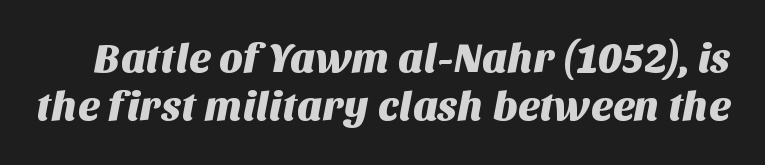
{"serif": "no", "width": "normal", "stroke_contrast": "medium", "x_height": "large", "monospaced": "no", "underline": "no", "line_spacing_ratio": 1.17, "letter_spacing": "normal", "letter_spacing_em": 0.0, "glyph_px": 41}
